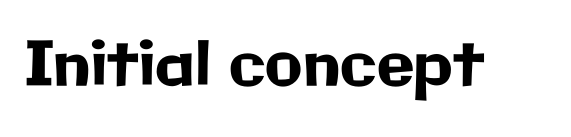
Characters follow at the spacing the type designer built in. This sample uses an upright cut, with every glyph sitting square on the baseline. I'd call this a sans setting — the letters go barefoot. This sample has the flowing, uneven cadence of proportional lettering. The specimen omits any rule beneath the text block's lines.
